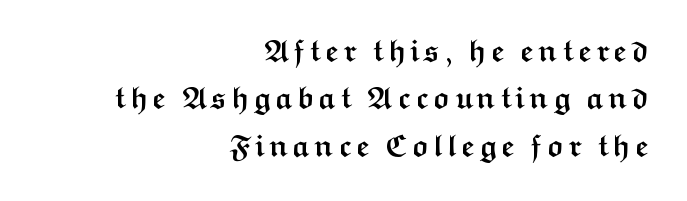
The image shows 30 px semibold, wide sans-serif type, upright; set right-aligned, normal line spacing (1.58x), not underlined; medium stroke contrast and a medium x-height.
